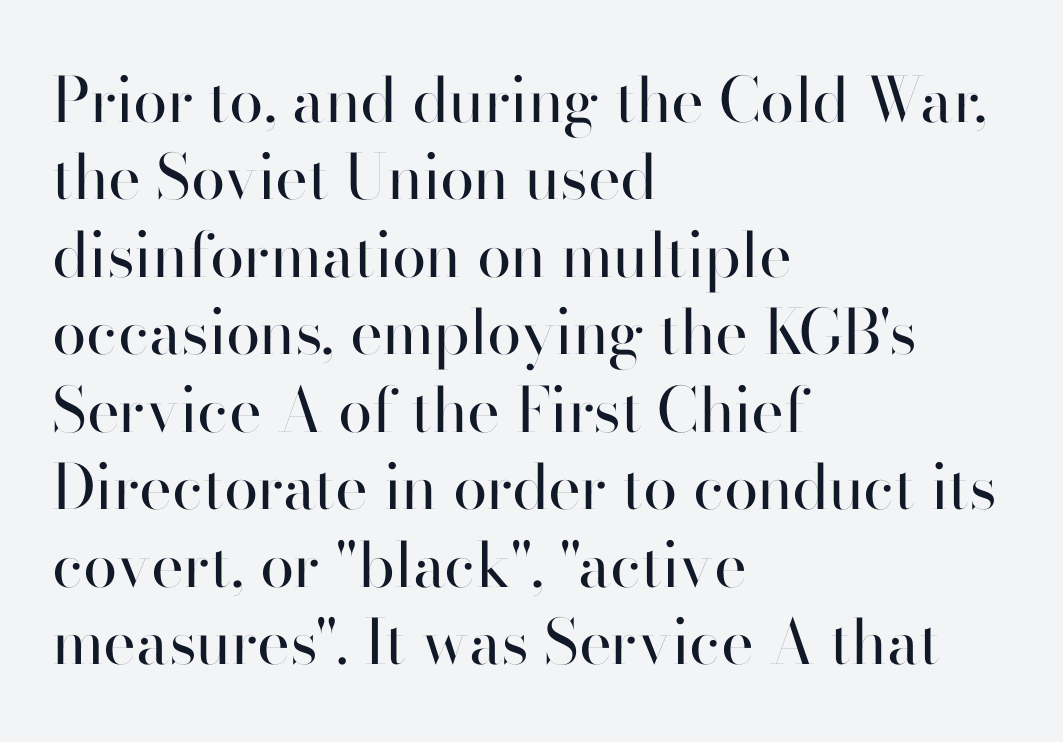
{"serif": "no", "italic": "no", "bold": "no", "weight": "regular", "width": "normal", "stroke_contrast": "high", "x_height": "small", "monospaced": "no", "underline": "no", "align": "left", "line_spacing": "normal", "line_spacing_ratio": 1.25, "letter_spacing": "normal", "letter_spacing_em": 0.0, "glyph_px": 62}
